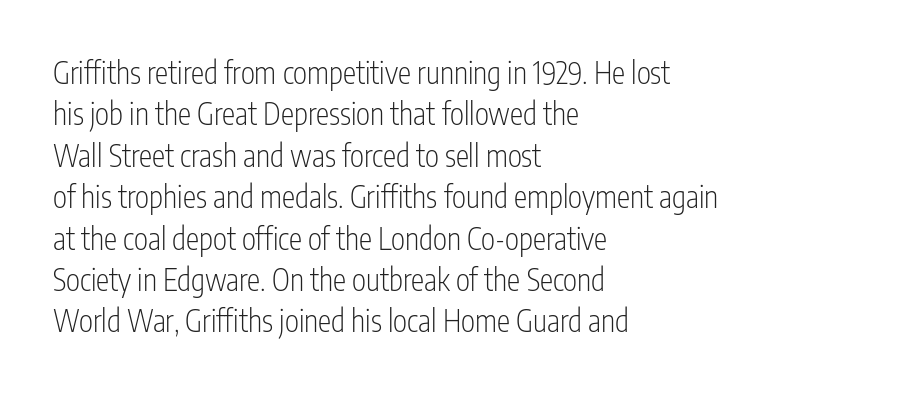
{"serif": "no", "italic": "no", "bold": "no", "weight": "light", "width": "condensed", "stroke_contrast": "low", "x_height": "medium", "monospaced": "no", "underline": "no", "align": "left", "line_spacing": "normal", "line_spacing_ratio": 1.38, "letter_spacing": "normal", "letter_spacing_em": 0.0, "glyph_px": 30}
